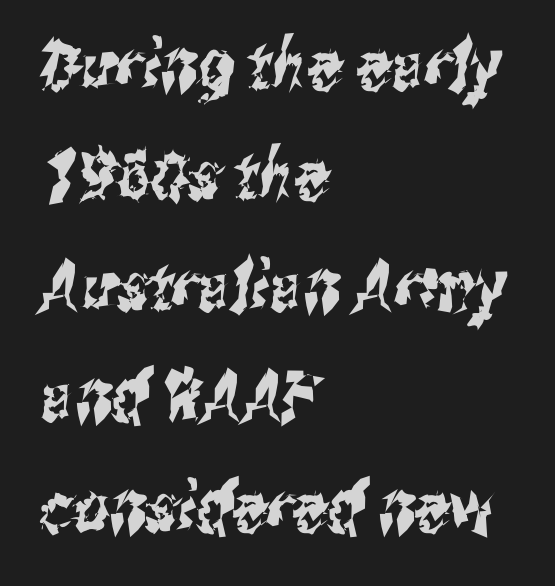
Line spacing here is normal. Type without underlining. A typesetter would call this zero additional tracking. Layout note: lines flush left. The passage shown is typed in a proportional face where columns would drift. This sample uses a sans-serif face.
